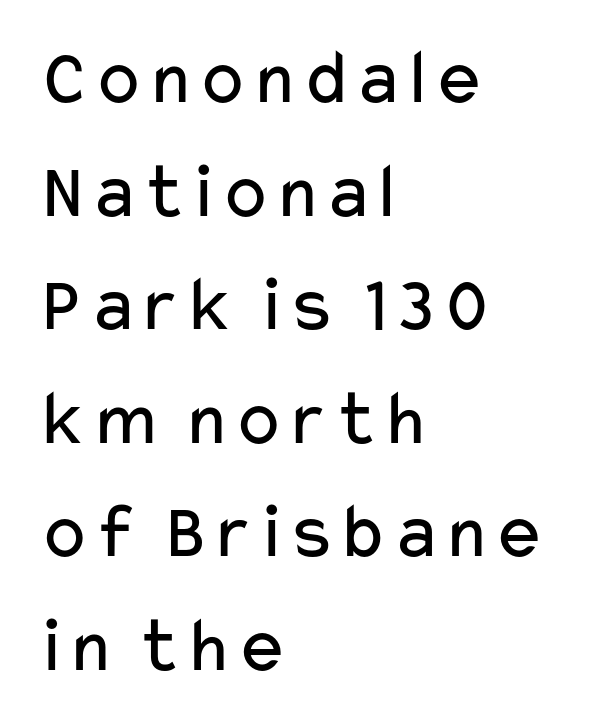
Q: Is the text bold? A: No.
Q: Is the text italic (slanted)? A: No, it is upright.
Q: Is the typeface a serif or a sans-serif typeface? A: Sans-serif.
Q: Is the text underlined? A: No.
Q: How is the paragraph aligned? A: Left-aligned.
Q: Is the spacing between letters normal or unusually wide? A: Normal.
Q: Is the spacing between lines tight, normal or loose? A: Normal.
Q: Width (condensed, normal, or wide)? A: Wide.
Q: Stroke contrast? A: Low.
Q: x-height? A: Medium.
Q: Monospaced? A: No.
